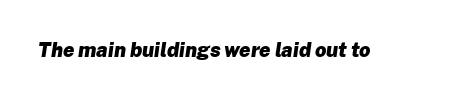
The area under the type is left untouched. The tracking reads as untouched default to a designer's eye. There's an unmistakable incline to the writing here. Each glyph is drawn with heavy, bold strokes.
